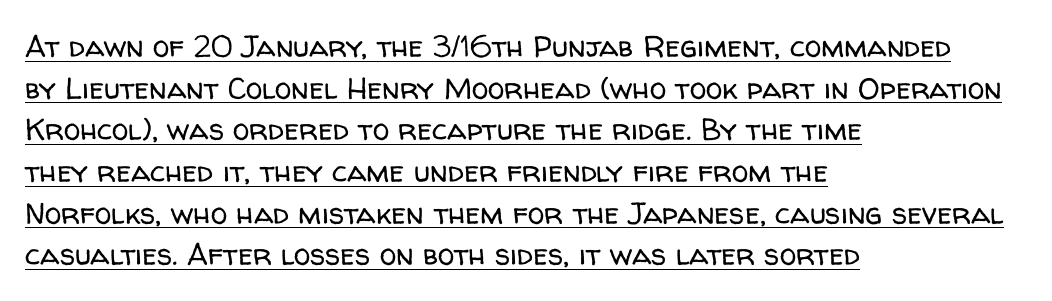
{"serif": "no", "italic": "no", "bold": "no", "weight": "regular", "width": "normal", "stroke_contrast": "low", "x_height": "medium", "monospaced": "no", "underline": "yes", "align": "left", "line_spacing": "normal", "line_spacing_ratio": 1.39, "letter_spacing": "normal", "letter_spacing_em": 0.0, "glyph_px": 30}
